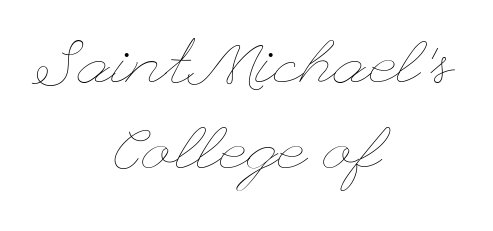
The image shows 62 px thin, wide type; set centered, normal line spacing (1.39x), normal letter spacing, not underlined; low stroke contrast and a small x-height.
